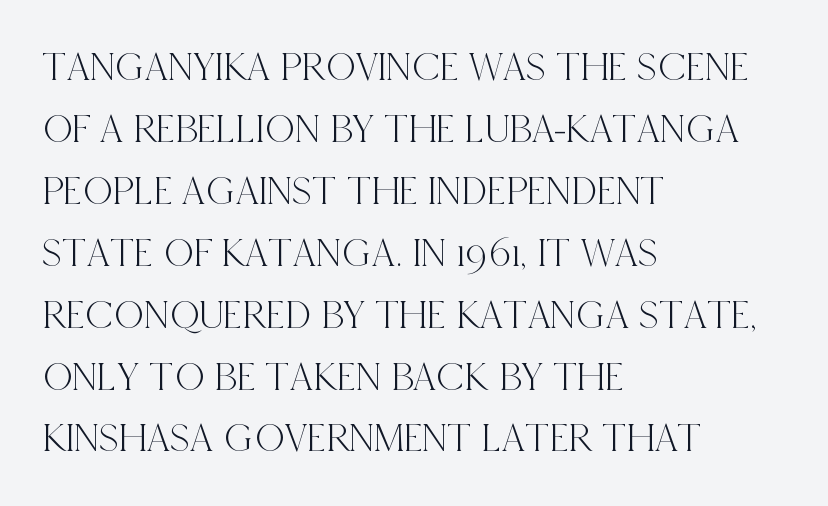
{"serif": "yes", "italic": "no", "width": "condensed", "x_height": "large", "monospaced": "no", "underline": "no", "align": "left", "line_spacing": "normal", "line_spacing_ratio": 1.51, "letter_spacing": "normal", "letter_spacing_em": 0.0, "glyph_px": 41}
